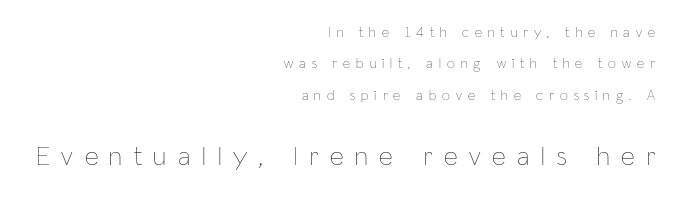
Loose tracking; the words dissolve into strings of separated letters. These lines stand farther apart than default settings would place them. A light-to-regular cut is what we see here. Characters remain perfectly vertical along every line. The foot of each line stays bare and open.
